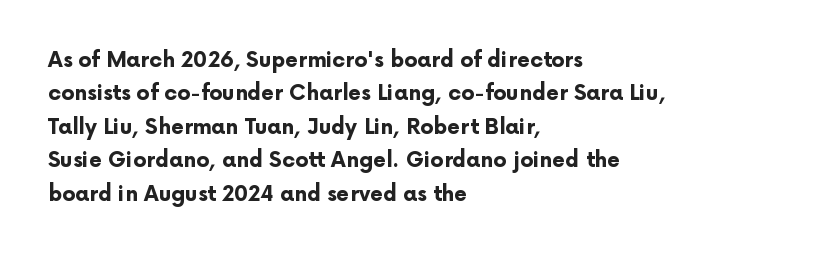
The lines sit at an ordinary, default distance from one another. Bare-footed words on every line. The rendering uses a bold face; every stroke is thick and dark. Posture: upright roman.
